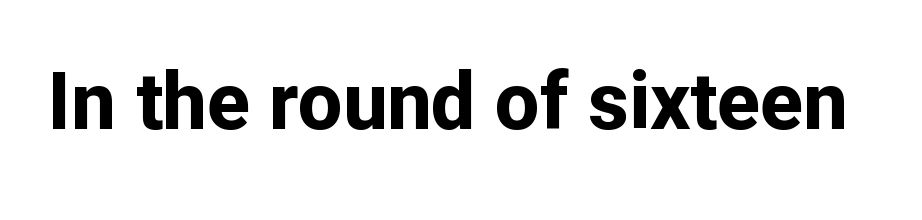
{"serif": "no", "italic": "no", "bold": "yes", "weight": "bold", "width": "normal", "stroke_contrast": "low", "x_height": "medium", "monospaced": "no", "underline": "no", "letter_spacing": "normal", "letter_spacing_em": 0.0, "glyph_px": 79}
